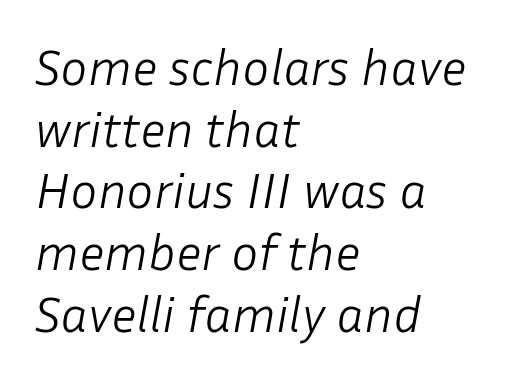
The image shows 51 px light type, italic (leaning right); set left-aligned, line spacing 1.21x, normal letter spacing, not underlined; low stroke contrast and a medium x-height.
